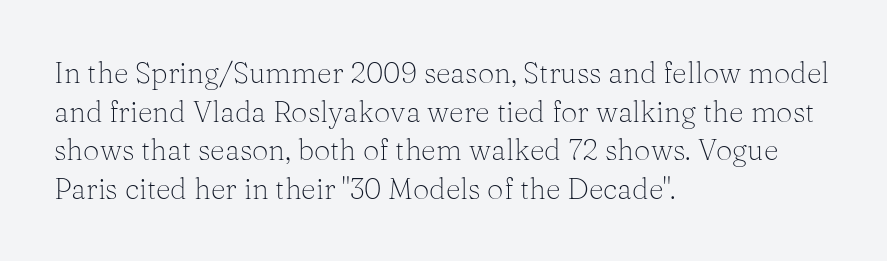
The image shows 29 px light serif type, upright; set left-aligned, normal line spacing (1.33x), normal letter spacing, not underlined; medium stroke contrast and a medium x-height.
